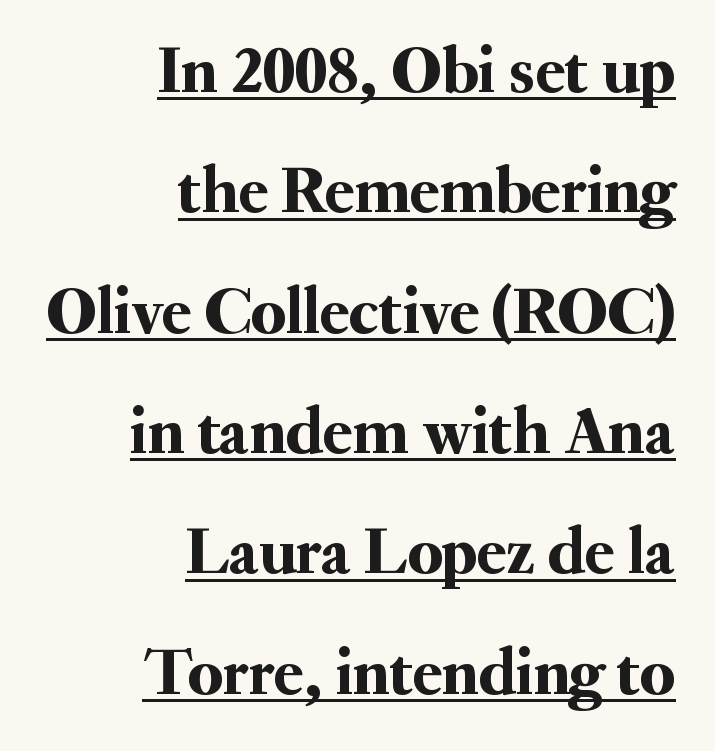
The image shows 68 px serif type, upright; set right-aligned, line spacing 1.77x, normal letter spacing, underlined; medium stroke contrast and a small x-height.
